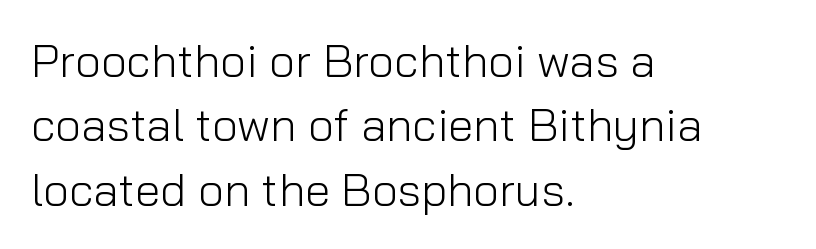
{"serif": "no", "italic": "no", "bold": "no", "weight": "light", "width": "normal", "stroke_contrast": "low", "x_height": "medium", "monospaced": "no", "underline": "no", "align": "left", "line_spacing": "normal", "line_spacing_ratio": 1.4, "letter_spacing": "normal", "letter_spacing_em": 0.0, "glyph_px": 46}
